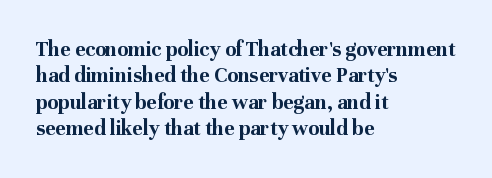
{"italic": "no", "bold": "yes", "underline": "no", "align": "left", "line_spacing_ratio": 1.2, "letter_spacing": "normal", "letter_spacing_em": 0.0, "glyph_px": 22}
